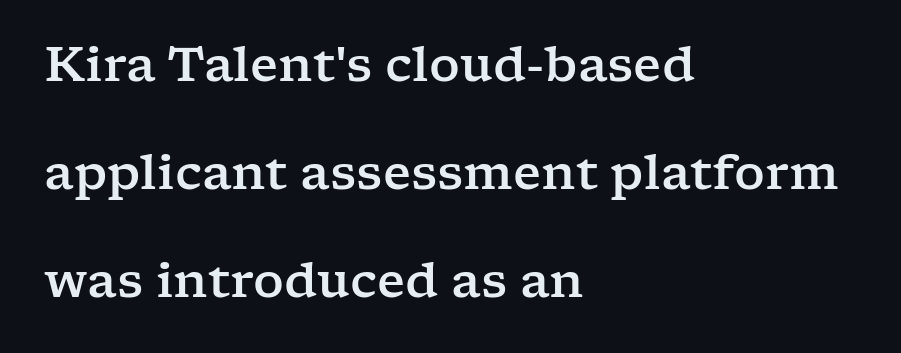
You could fit nearly another row in the gap between these rows. Looks like regular typesetting: each glyph gets only the width it needs. Does the lettering tilt? It doesn't — this is upright. You can tell from the footed stems that serif type was used. This rendering leaves character spacing at its baseline value. Quick note: underline off.
